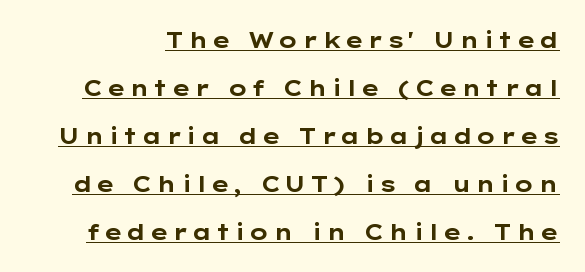
Q: Is the text bold? A: Yes.
Q: Is the text italic (slanted)? A: No, it is upright.
Q: Is the text underlined? A: Yes.
Q: Is the spacing between lines tight, normal or loose? A: Loose.
